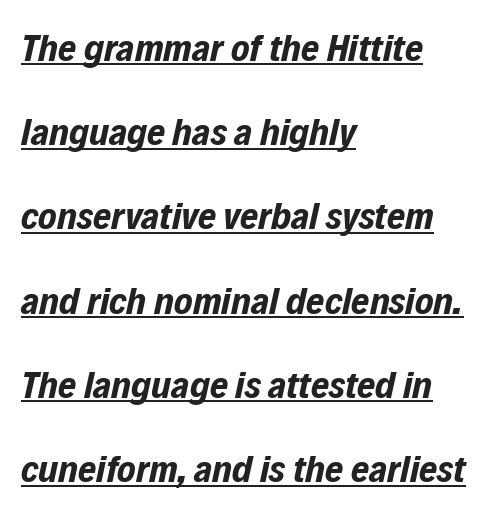
{"italic": "yes", "lean": "right", "slant_degrees": 12, "bold": "yes", "weight": "bold", "width": "condensed", "stroke_contrast": "low", "x_height": "medium", "monospaced": "no", "underline": "yes", "align": "left", "line_spacing": "loose", "line_spacing_ratio": 2.16, "letter_spacing": "normal", "letter_spacing_em": 0.0, "glyph_px": 39}
